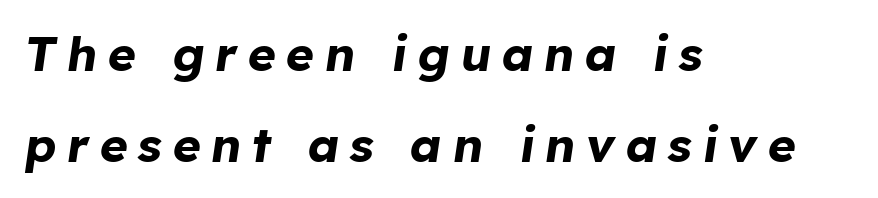
This sample has the flowing, uneven cadence of proportional lettering. Has an underline been added? It has not. Observe the wide spacing: letters keep a clear distance from each other. Line spacing here is loose. How heavy is the stroke? Heavy — this is a bold.
